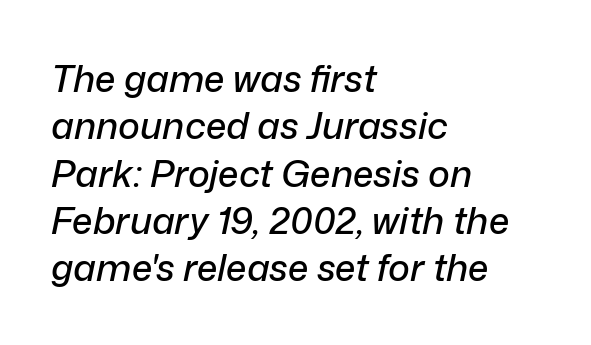
The font's italic variant was chosen for this text. The baseline area is clear. The line texture is even and compact thanks to regular tracking. Looks like regular typesetting: each glyph gets only the width it needs. Typeset ragged right — the left edge is the straight one.
